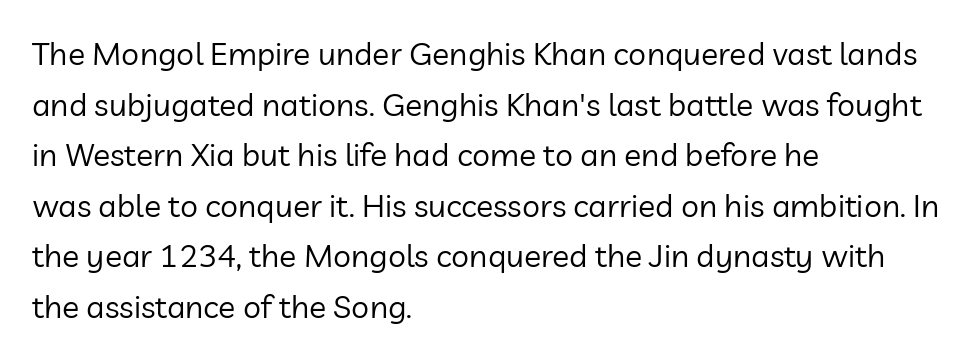
This sample has the flowing, uneven cadence of proportional lettering. Compared with typical paragraphs, the rows here are spaced about the same. A typesetter would call this zero additional tracking. No extra ink here — the face is not bold.
